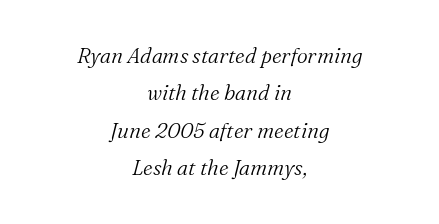
Underline: absent. A typesetter would call this zero additional tracking. You can tell it's italic because the verticals aren't actually vertical. Weight: not bold — regular or lighter. Caption: multi-line text, centered on the measure.
